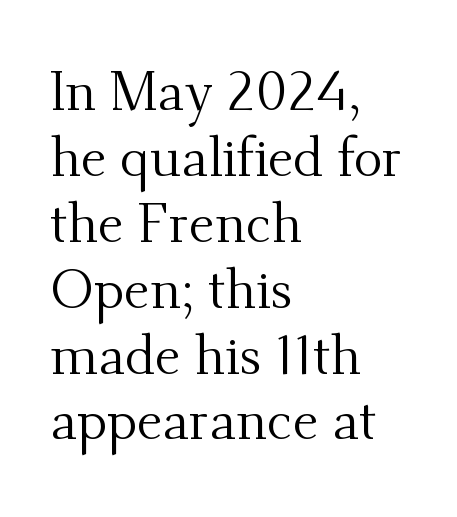
Q: Is the text bold? A: No.
Q: Is the text italic (slanted)? A: No, it is upright.
Q: Is the typeface a serif or a sans-serif typeface? A: Serif.
Q: Is the text underlined? A: No.
Q: How is the paragraph aligned? A: Left-aligned.
Q: Is the spacing between letters normal or unusually wide? A: Normal.
Q: Width (condensed, normal, or wide)? A: Normal.
Q: Stroke contrast? A: Medium.
Q: x-height? A: Small.
Q: Monospaced? A: No.
